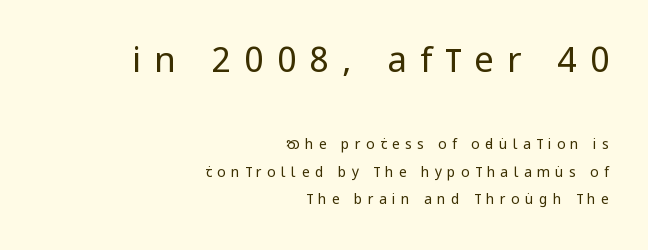
The strokes are not fattened; the text isn't bold. Does the type have serifs? No, each stem ends abruptly. Look at the glyph heights: the upper group is clearly the bigger setting. Words appear elongated and porous because spacing is wide.
